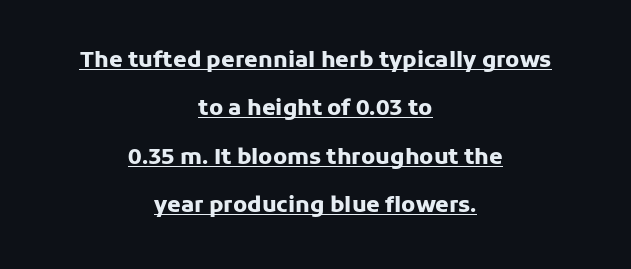
{"italic": "no", "bold": "yes", "underline": "yes", "align": "center", "line_spacing": "loose", "line_spacing_ratio": 2.2, "letter_spacing": "normal", "letter_spacing_em": 0.0, "glyph_px": 22}
